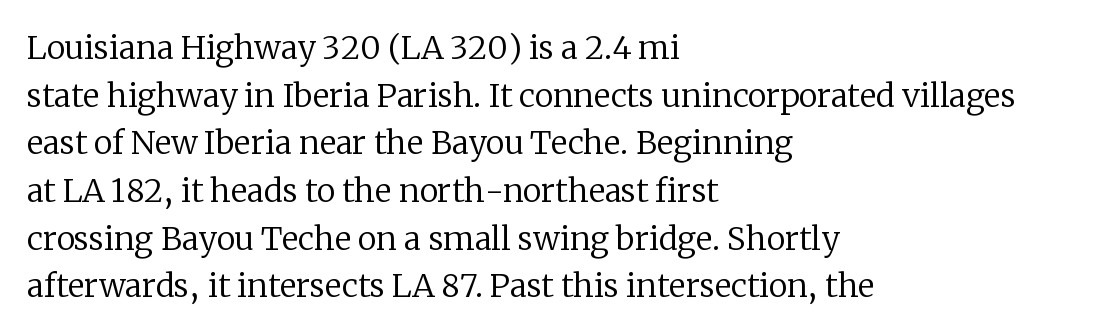
The image shows 32 px regular-weight serif type, upright; set left-aligned, normal line spacing (1.49x), normal letter spacing, not underlined; low stroke contrast and a medium x-height.
